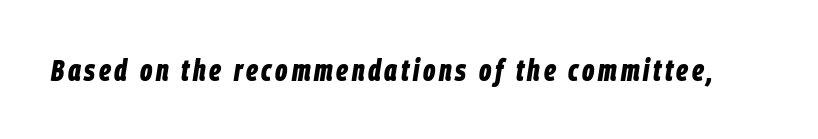
The image shows 30 px bold, condensed type, italic (leaning right); set not underlined; low stroke contrast and a large x-height.
